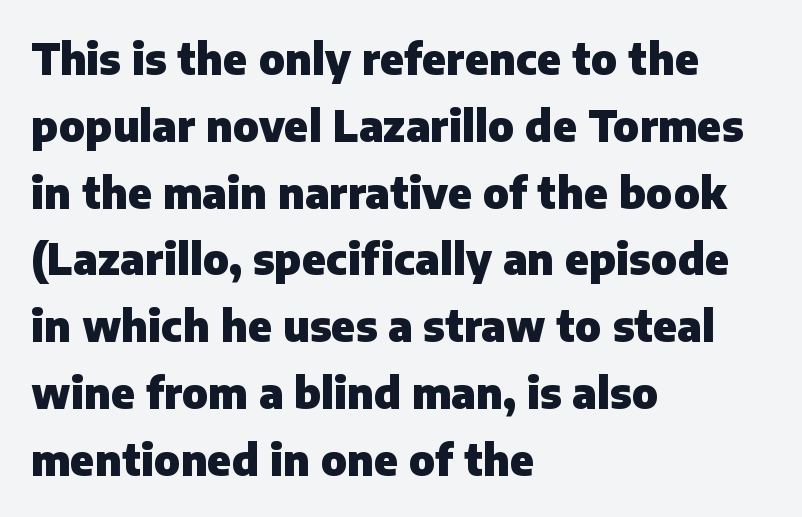
Tracking here is standard; glyphs follow each other at the usual distance. Line spacing here is normal. If you drew a line through each stem, it would be perfectly vertical. The specimen omits any rule beneath the text block's lines.
